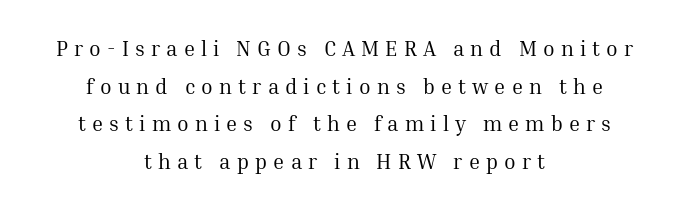
The strokes carry an ordinary text weight at most. Horizontally, the lines are justified to the midpoint only. Posture: straight, roman, zero tilt. Caption: expanded tracking, letters set apart. Glance below the letters and you will spot only blank space.
